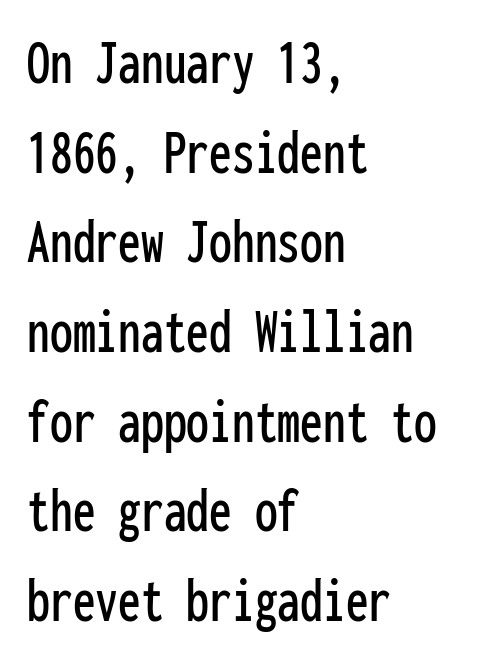
{"serif": "no", "italic": "no", "width": "condensed", "stroke_contrast": "low", "x_height": "medium", "monospaced": "yes", "underline": "no", "align": "left", "line_spacing": "normal", "line_spacing_ratio": 1.38, "letter_spacing": "normal", "letter_spacing_em": 0.0, "glyph_px": 65}
